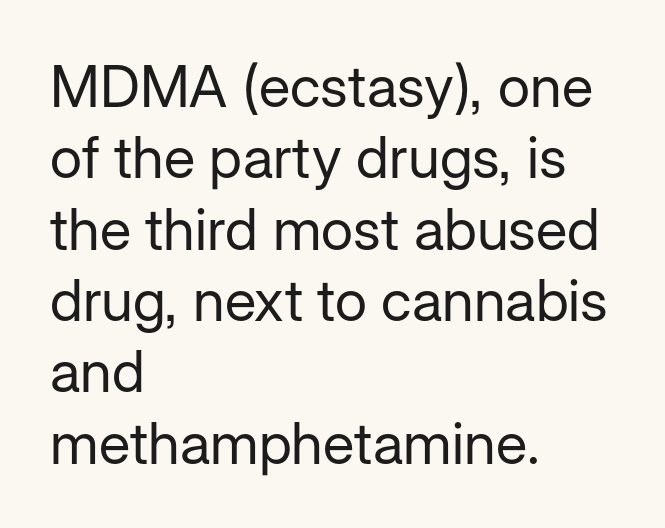
{"serif": "no", "italic": "no", "bold": "no", "weight": "regular", "width": "normal", "stroke_contrast": "low", "x_height": "medium", "monospaced": "no", "underline": "no", "align": "left", "line_spacing_ratio": 1.23, "letter_spacing": "normal", "letter_spacing_em": 0.0, "glyph_px": 58}
